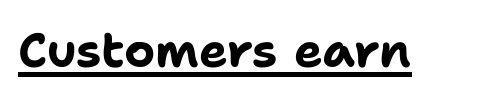
The image shows 48 px bold sans-serif type, upright; set normal letter spacing, underlined; low stroke contrast and a medium x-height.
